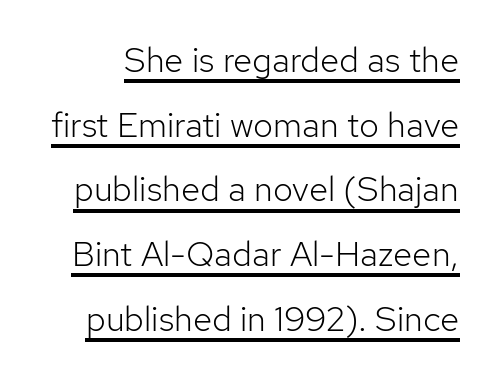
The image shows 35 px light sans-serif type, upright; set line spacing 1.85x, normal letter spacing, underlined; low stroke contrast and a medium x-height.
